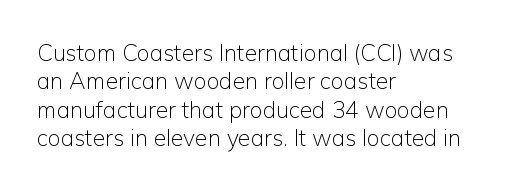
Nobody touched the tracking dial on this one. Visually the block forms a straight wall on the left and a jagged coastline on the right. Posture: upright roman. Beneath every word, the page is bare.
